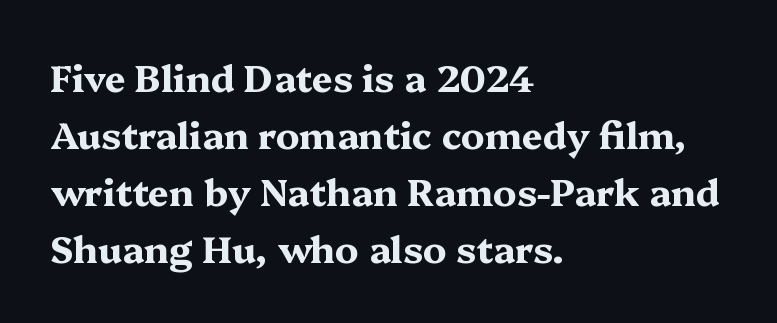
The image shows 37 px bold, wide serif type, upright; set left-aligned, normal line spacing (1.54x), normal letter spacing, not underlined; medium stroke contrast and a medium x-height.
